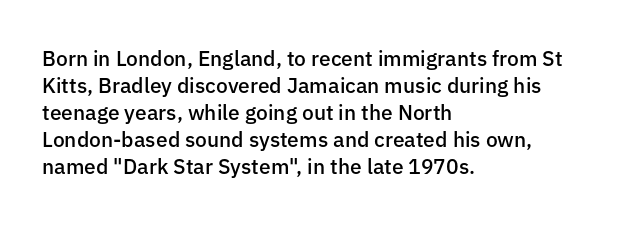
{"italic": "no", "bold": "semi", "underline": "no", "align": "left", "line_spacing": "normal", "line_spacing_ratio": 1.28, "letter_spacing": "normal", "letter_spacing_em": 0.0, "glyph_px": 21}
